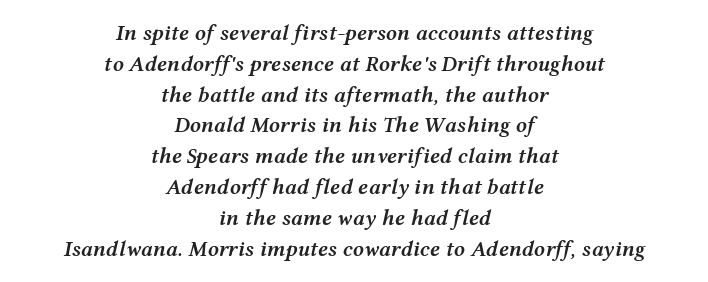
{"italic": "yes", "lean": "right", "slant_degrees": 12, "bold": "semi", "underline": "no", "align": "center", "line_spacing": "normal", "line_spacing_ratio": 1.4, "letter_spacing": "normal", "letter_spacing_em": 0.0, "glyph_px": 22}
